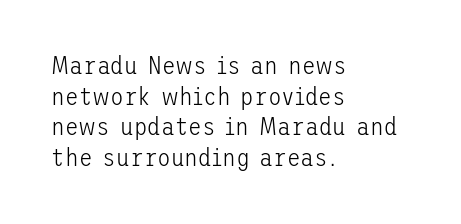
{"italic": "no", "bold": "no", "underline": "no", "align": "left", "line_spacing_ratio": 1.23, "letter_spacing": "normal", "letter_spacing_em": 0.0, "glyph_px": 25}
